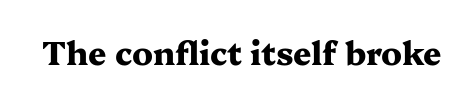
The image shows 32 px heavy, wide serif type, upright; set normal letter spacing, not underlined; medium stroke contrast and a medium x-height.
